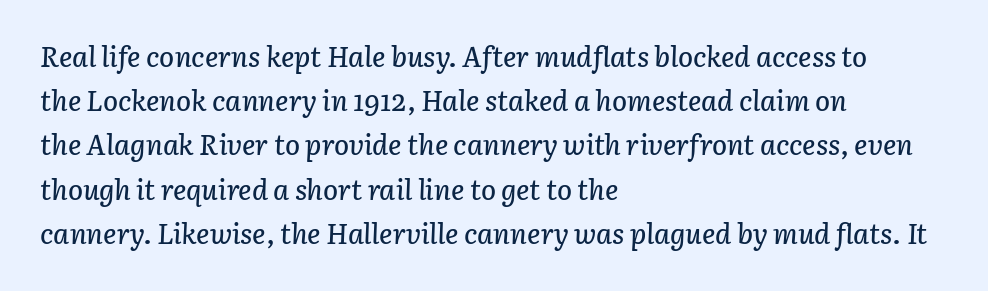
The passage shown is not underscored anywhere. Compared with typical paragraphs, the rows here are spaced about the same. Horizontally, the lines are justified to the leading edge only. Is the type slanted? Yes — the strokes lean at a clear angle. The face used here is proportionally spaced, like ordinary book or web type.
